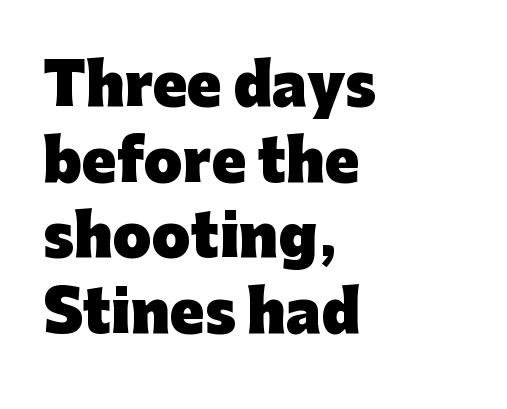
{"serif": "no", "italic": "no", "bold": "yes", "weight": "heavy", "width": "normal", "stroke_contrast": "low", "x_height": "medium", "monospaced": "no", "underline": "no", "align": "left", "line_spacing": "normal", "line_spacing_ratio": 1.35, "letter_spacing": "normal", "letter_spacing_em": 0.0, "glyph_px": 56}
